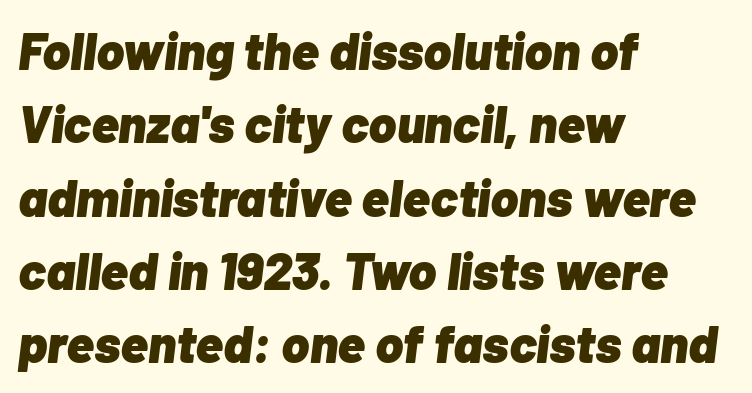
The image shows 52 px heavy type, italic (leaning right); set left-aligned, normal line spacing (1.41x), normal letter spacing, not underlined; low stroke contrast and a medium x-height.
